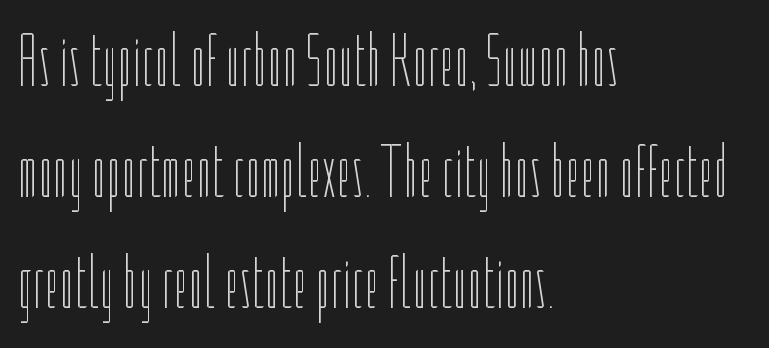
{"italic": "no", "bold": "no", "weight": "thin", "width": "condensed", "stroke_contrast": "low", "x_height": "medium", "monospaced": "no", "underline": "no", "align": "left", "line_spacing": "normal", "line_spacing_ratio": 1.46, "letter_spacing": "normal", "letter_spacing_em": 0.0, "glyph_px": 76}
